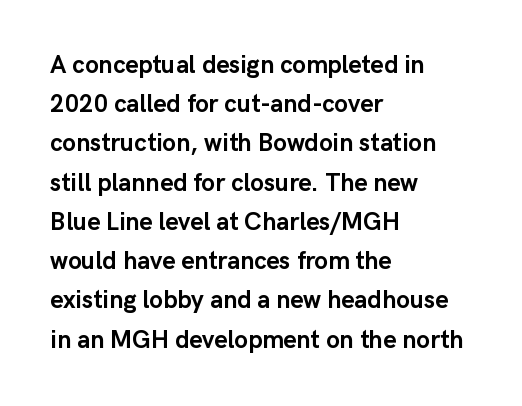
There is no visible air inserted between adjacent glyphs. This sample is left-justified, so line endings fall wherever the words run out. Normally led — the rows are evenly, conventionally spaced. The lettering holds an erect, upright posture throughout.
